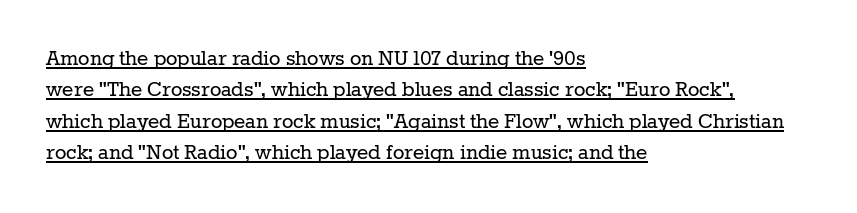
Visually the block forms a straight wall on the left and a jagged coastline on the right. The typography opts for an upright posture over an oblique one. The letterforms sit at book weight or below. Nobody touched the tracking dial on this one.
